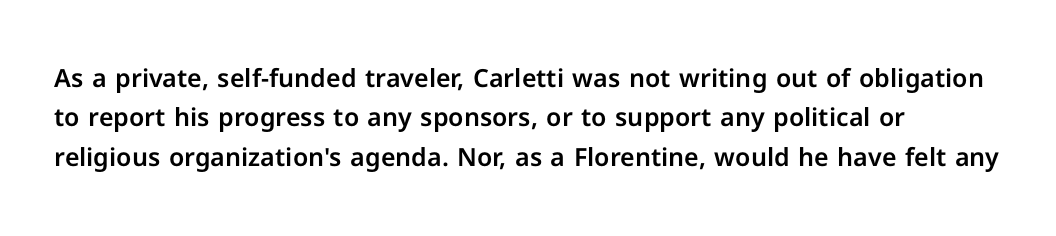
{"italic": "no", "underline": "no", "align": "left", "line_spacing": "normal", "line_spacing_ratio": 1.58, "letter_spacing": "normal", "letter_spacing_em": 0.0, "glyph_px": 25}
